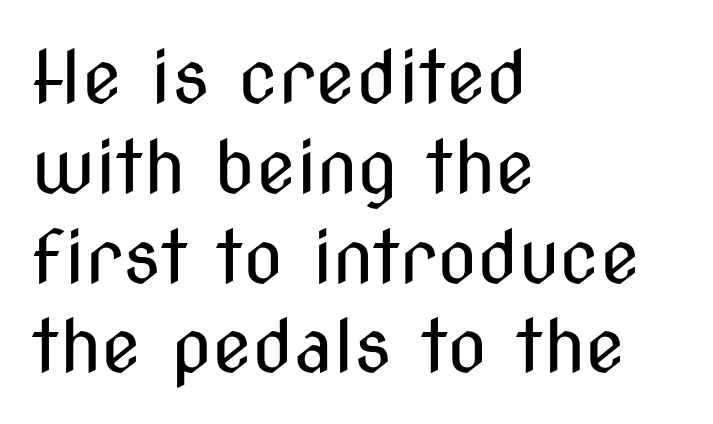
Type style note: lacks serifs. Has an underline been added? It has not. What stands out about the letter spacing? Nothing — it is the standard amount. Designer's note — italics off, roman on. The typesetting does not lean heavy: it is not bold.
